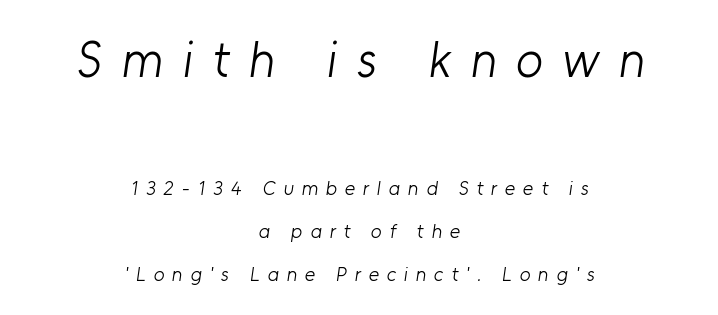
Q: Is the text bold? A: No.
Q: Is the typeface a serif or a sans-serif typeface? A: Sans-serif.
Q: Is the text underlined? A: No.
Q: How is the paragraph aligned? A: Centered.
Q: Is the spacing between letters normal or unusually wide? A: Unusually wide.
Q: Is the spacing between lines tight, normal or loose? A: Loose.
Q: Which block of text is set in a larger size, the first (top) or the second (bottom)? A: The first (top) one.
Q: Width (condensed, normal, or wide)? A: Normal.
Q: Stroke contrast? A: Low.
Q: x-height? A: Medium.
Q: Monospaced? A: No.
